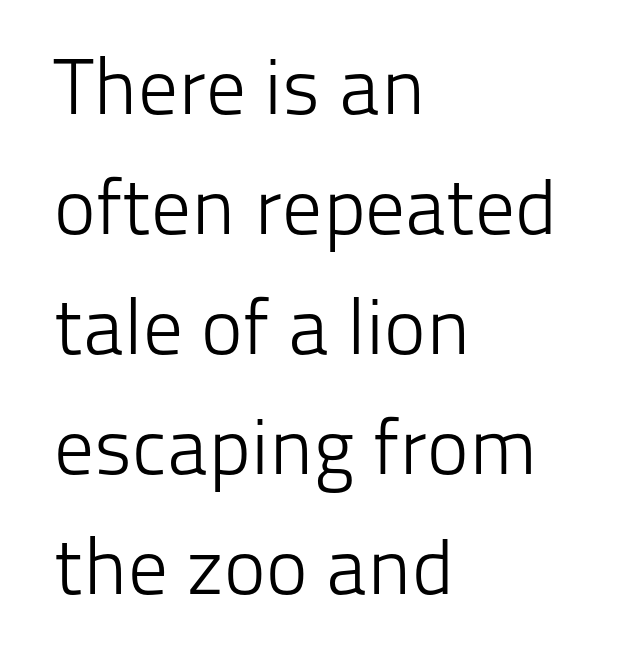
Q: Is the text bold? A: No.
Q: Is the text italic (slanted)? A: No, it is upright.
Q: Is the typeface a serif or a sans-serif typeface? A: Sans-serif.
Q: Is the text underlined? A: No.
Q: How is the paragraph aligned? A: Left-aligned.
Q: Is the spacing between letters normal or unusually wide? A: Normal.
Q: Is the spacing between lines tight, normal or loose? A: Normal.
Q: Width (condensed, normal, or wide)? A: Normal.
Q: Stroke contrast? A: Low.
Q: x-height? A: Medium.
Q: Monospaced? A: No.
